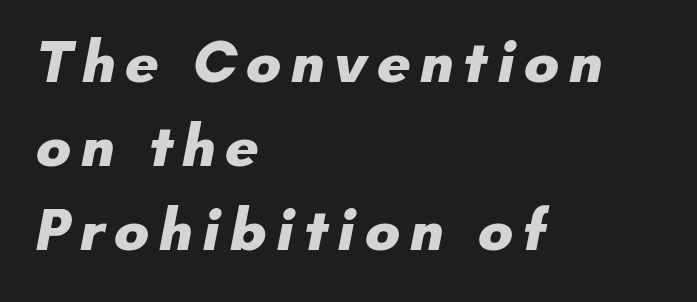
The image shows 59 px heavy sans-serif type; set left-aligned, normal line spacing (1.42x), not underlined; low stroke contrast and a small x-height.
